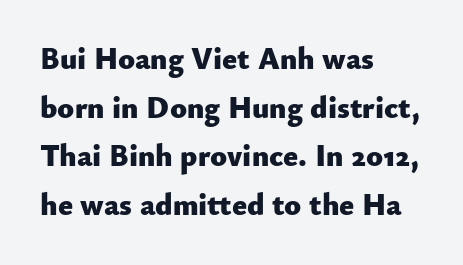
The image shows 31 px heavy sans-serif type, upright; set left-aligned, normal line spacing (1.57x), normal letter spacing, not underlined; low stroke contrast and a small x-height.
